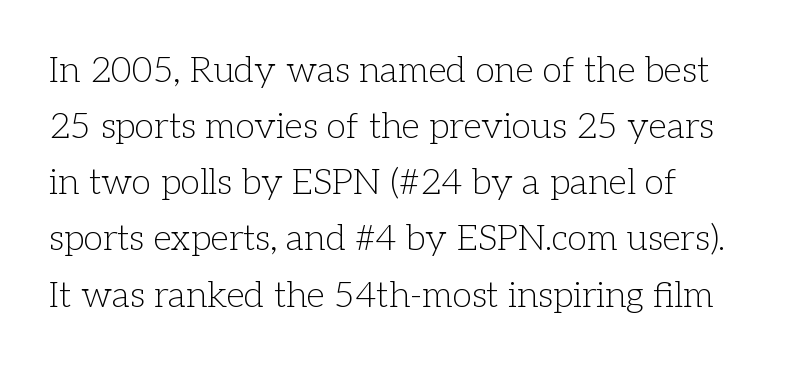
The image shows 36 px light serif type, upright; set normal line spacing (1.56x), normal letter spacing, not underlined; low stroke contrast and a medium x-height.
